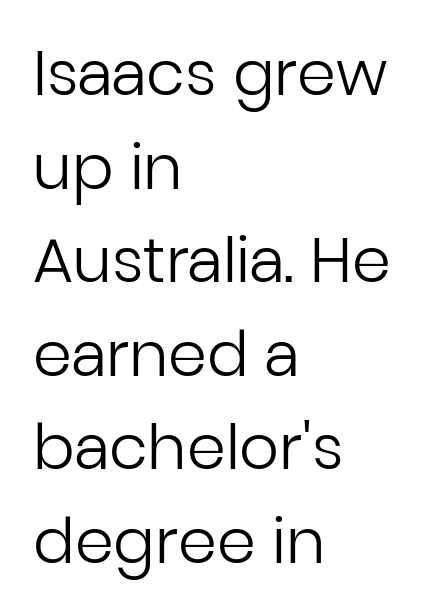
The image shows 62 px regular-weight sans-serif type, upright; set left-aligned, normal line spacing (1.51x), normal letter spacing, not underlined; low stroke contrast and a medium x-height.
